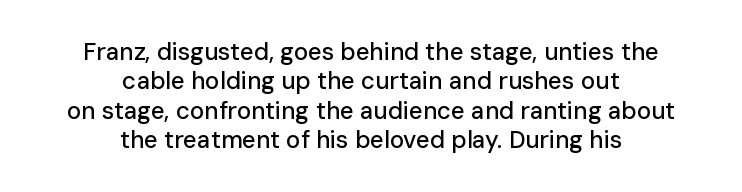
Q: Is the text italic (slanted)? A: No, it is upright.
Q: Is the text underlined? A: No.
Q: How is the paragraph aligned? A: Centered.
Q: Is the spacing between letters normal or unusually wide? A: Normal.
